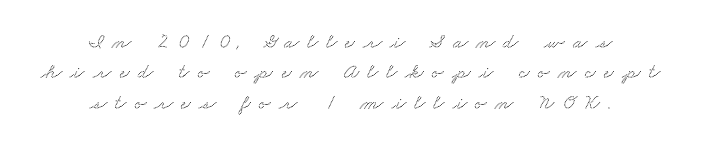
The image shows 21 px text type; set centered, normal line spacing (1.45x), unusually wide letter spacing (+0.41 em), not underlined.
